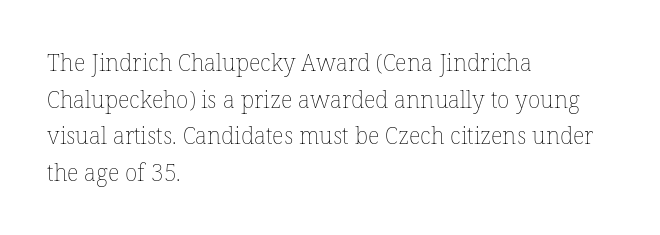
Q: Is the text bold? A: No.
Q: Is the text italic (slanted)? A: No, it is upright.
Q: Is the text underlined? A: No.
Q: How is the paragraph aligned? A: Left-aligned.
Q: Is the spacing between letters normal or unusually wide? A: Normal.
Q: Is the spacing between lines tight, normal or loose? A: Normal.
